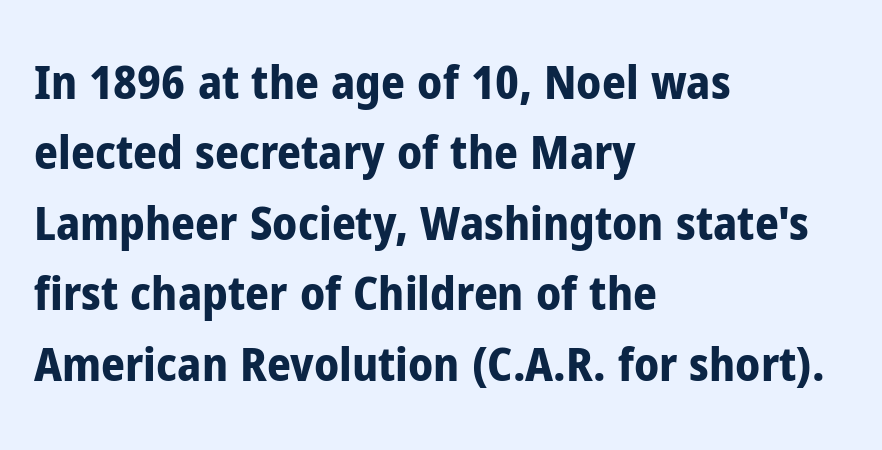
The image shows 47 px bold, condensed sans-serif type, upright; set left-aligned, normal line spacing (1.5x), normal letter spacing, not underlined; low stroke contrast and a medium x-height.
